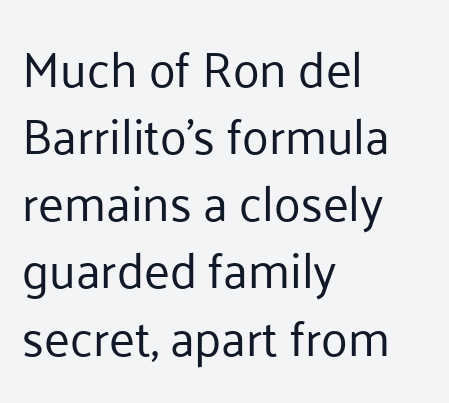
{"serif": "no", "italic": "no", "bold": "no", "weight": "regular", "width": "normal", "stroke_contrast": "low", "x_height": "medium", "monospaced": "no", "underline": "no", "align": "left", "line_spacing": "normal", "line_spacing_ratio": 1.37, "letter_spacing": "normal", "letter_spacing_em": 0.0, "glyph_px": 49}
